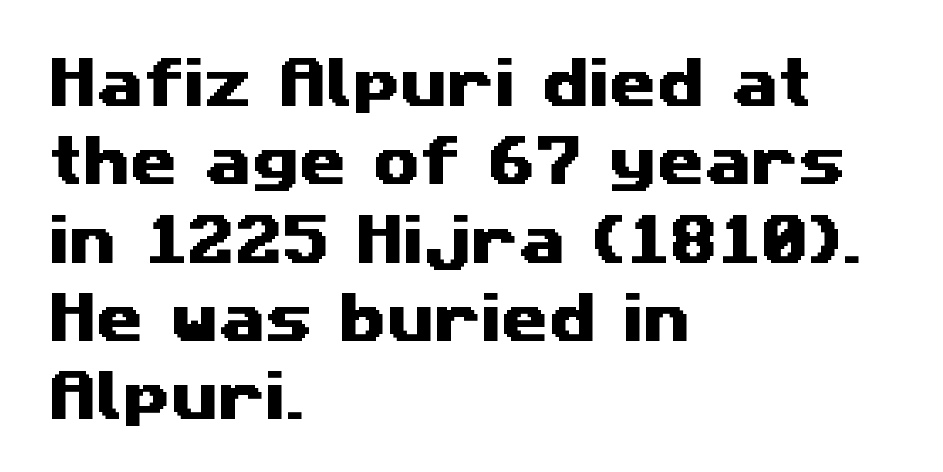
The passage shown is typeset with a sans-serif family. Is this a fixed-width face? No — the glyphs have proportional, varying widths. Regular leading. The specimen omits any rule beneath the text block's lines. How are the letters spaced? Ordinarily, with no added tracking.
